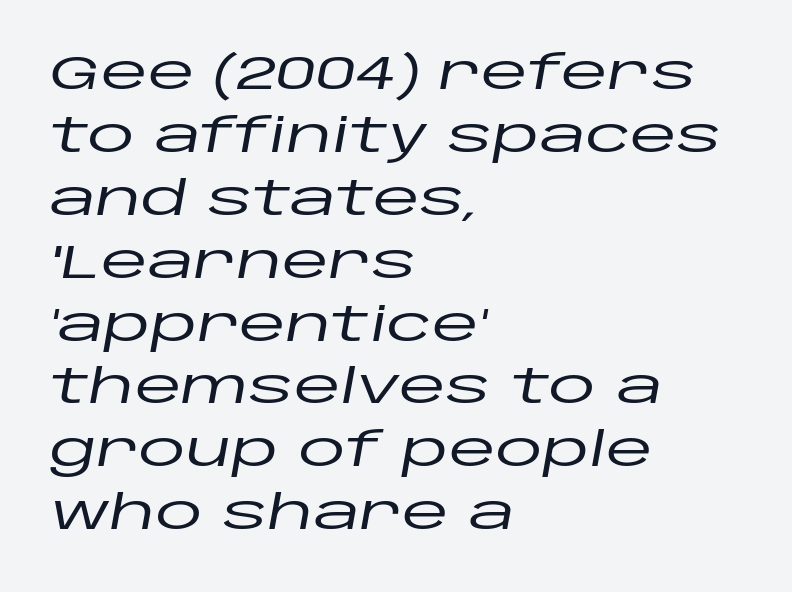
Q: Is the text italic (slanted)? A: Yes, it leans right by about 10 degrees.
Q: Is the text underlined? A: No.
Q: How is the paragraph aligned? A: Left-aligned.
Q: Is the spacing between letters normal or unusually wide? A: Normal.
Q: Is the spacing between lines tight, normal or loose? A: Normal.
Q: Width (condensed, normal, or wide)? A: Wide.
Q: Stroke contrast? A: Low.
Q: x-height? A: Large.
Q: Monospaced? A: No.
